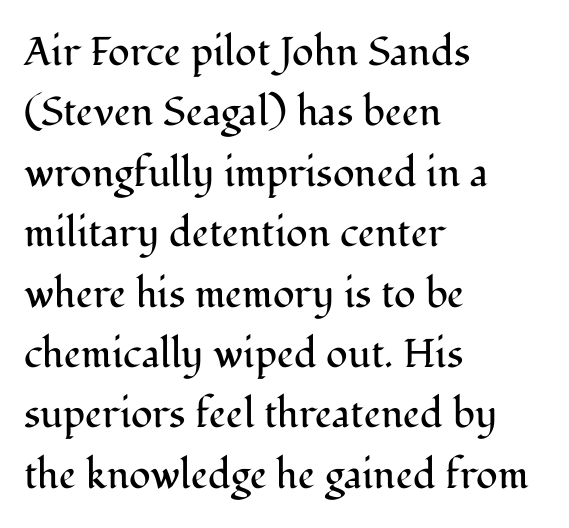
The image shows 40 px regular-weight serif type, upright; set left-aligned, normal line spacing (1.51x), normal letter spacing, not underlined; medium stroke contrast and a medium x-height.
